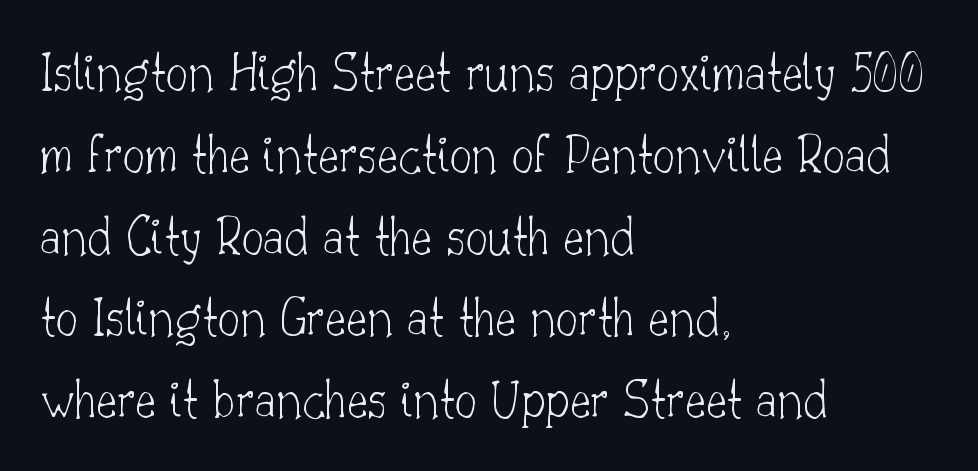
Q: Is the text bold? A: No.
Q: Is the text italic (slanted)? A: No, it is upright.
Q: Is the typeface a serif or a sans-serif typeface? A: Serif.
Q: Is the text underlined? A: No.
Q: How is the paragraph aligned? A: Left-aligned.
Q: Is the spacing between letters normal or unusually wide? A: Normal.
Q: Is the spacing between lines tight, normal or loose? A: Normal.
Q: Width (condensed, normal, or wide)? A: Normal.
Q: Stroke contrast? A: Low.
Q: x-height? A: Small.
Q: Monospaced? A: No.
